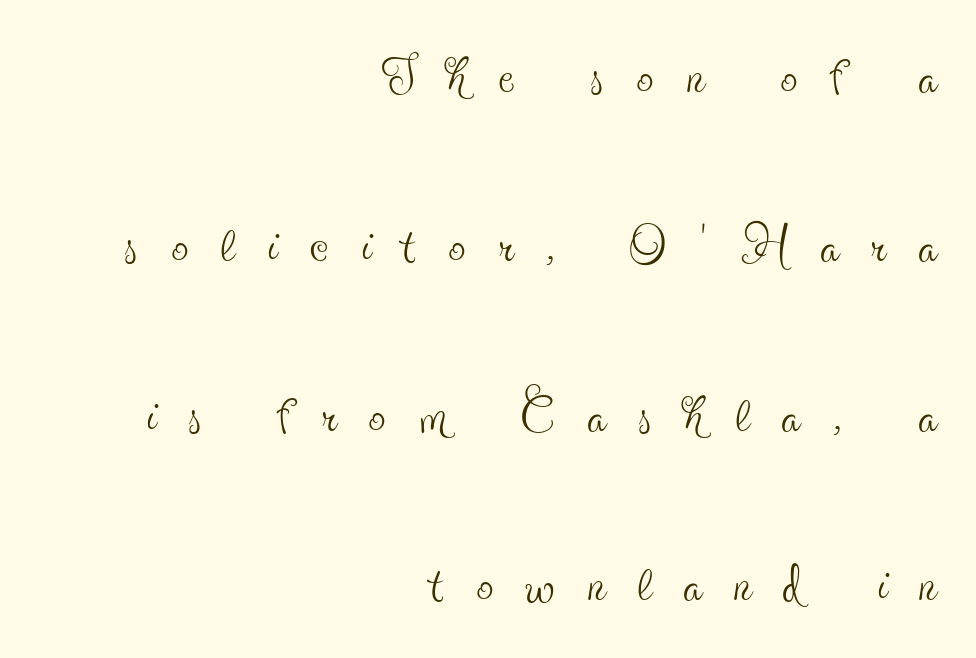
Q: Is the text bold? A: No.
Q: Is the typeface a serif or a sans-serif typeface? A: Serif.
Q: Is the text underlined? A: No.
Q: How is the paragraph aligned? A: Right-aligned.
Q: Is the spacing between letters normal or unusually wide? A: Unusually wide.
Q: Is the spacing between lines tight, normal or loose? A: Loose.
Q: Width (condensed, normal, or wide)? A: Condensed.
Q: x-height? A: Small.
Q: Monospaced? A: No.
